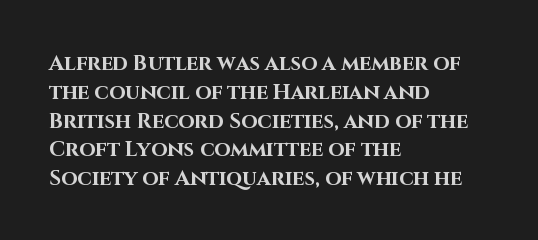
Leftover space on each line is placed entirely after the last word. The baseline area is clear. Tracking value appears to be zero — textbook default spacing. Is the type bold? Yes — the strokes are clearly thick and heavy.
